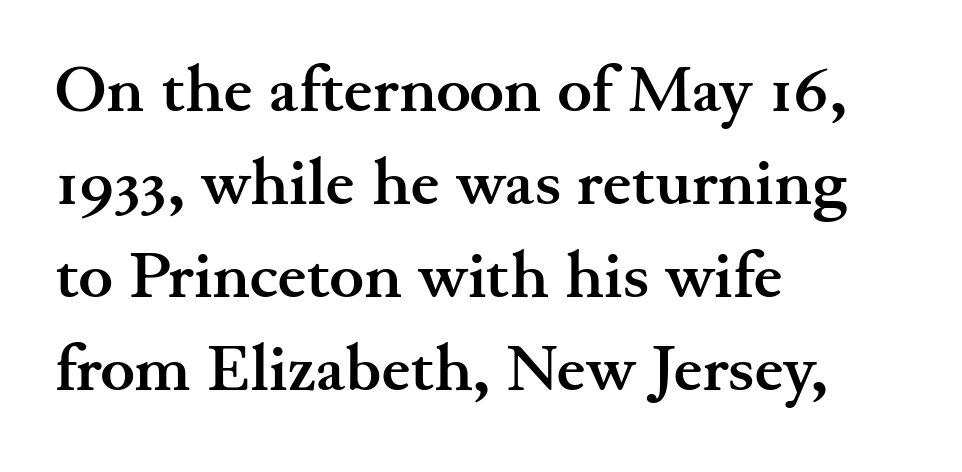
The image shows 65 px semibold, wide serif type, upright; set left-aligned, normal line spacing (1.43x), normal letter spacing, not underlined; medium stroke contrast and a small x-height.
